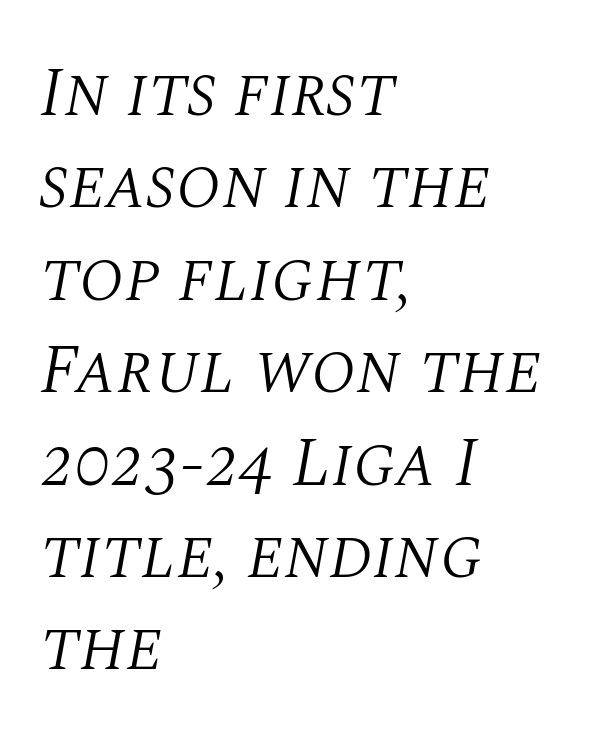
The glyphs look as if they've been sheared to an angle. Summary of vertical rhythm: regular, with standard interline spacing. Horizontally, the lines are justified to the leading edge only. Note the varied advance widths — an 'i' is clearly narrower than an 'm'.
